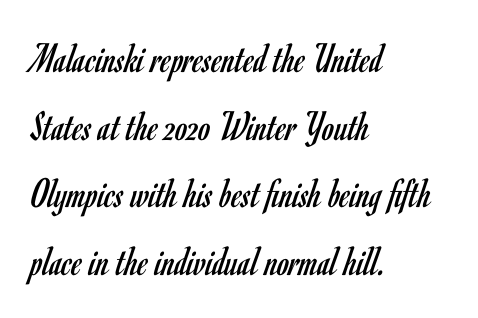
Spacing verdict: proportional, widths tailored to each character. Summary of weight: not heavy and not bold. Nobody drew a line under any word here. Baseline-to-baseline distance is the conventional proportion of letter height. Between one letter and the next there's only the usual sliver of space.
